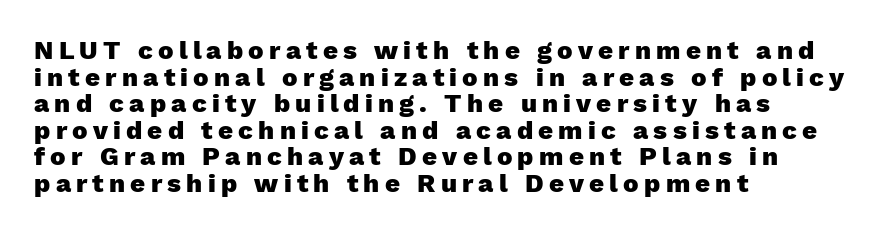
{"italic": "no", "bold": "yes", "underline": "no", "align": "left", "line_spacing": "tight", "line_spacing_ratio": 1.02, "letter_spacing": "wide", "letter_spacing_em": 0.2, "glyph_px": 26}
